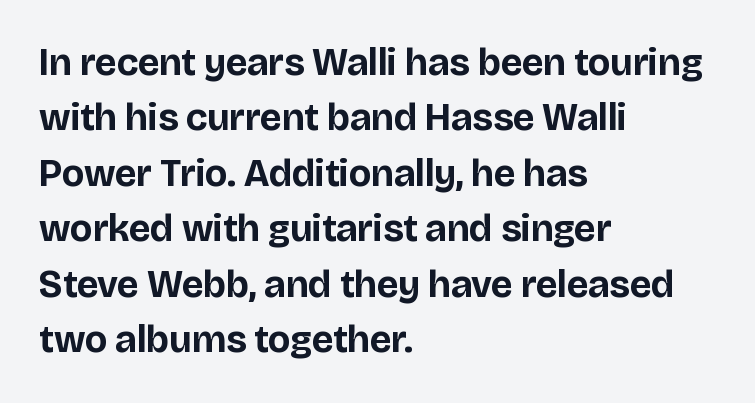
Q: Is the text bold? A: Yes.
Q: Is the text italic (slanted)? A: No, it is upright.
Q: Is the typeface a serif or a sans-serif typeface? A: Sans-serif.
Q: Is the text underlined? A: No.
Q: How is the paragraph aligned? A: Left-aligned.
Q: Is the spacing between letters normal or unusually wide? A: Normal.
Q: Is the spacing between lines tight, normal or loose? A: Normal.
Q: Width (condensed, normal, or wide)? A: Normal.
Q: Stroke contrast? A: Low.
Q: x-height? A: Large.
Q: Monospaced? A: No.
